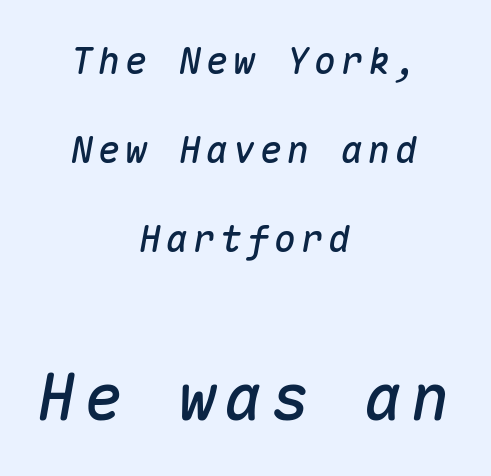
Q: Is the text italic (slanted)? A: Yes, it leans right by about 10 degrees.
Q: Is the text underlined? A: No.
Q: How is the paragraph aligned? A: Centered.
Q: Is the spacing between lines tight, normal or loose? A: Loose.
Q: Which block of text is set in a larger size, the first (top) or the second (bottom)? A: The second (bottom) one.
Q: Width (condensed, normal, or wide)? A: Normal.
Q: Stroke contrast? A: Medium.
Q: x-height? A: Medium.
Q: Monospaced? A: Yes.
